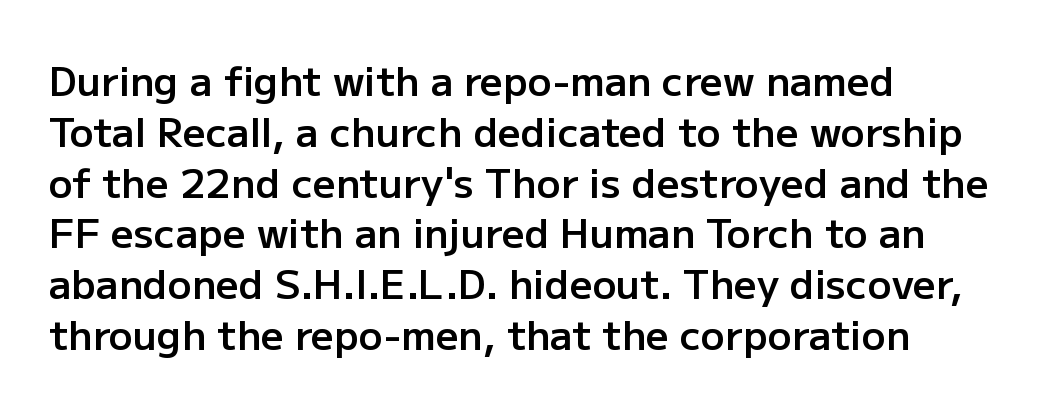
{"serif": "no", "italic": "no", "bold": "semi", "weight": "semibold", "width": "normal", "stroke_contrast": "low", "x_height": "medium", "monospaced": "no", "underline": "no", "align": "left", "line_spacing": "normal", "line_spacing_ratio": 1.27, "letter_spacing": "normal", "letter_spacing_em": 0.0, "glyph_px": 40}
